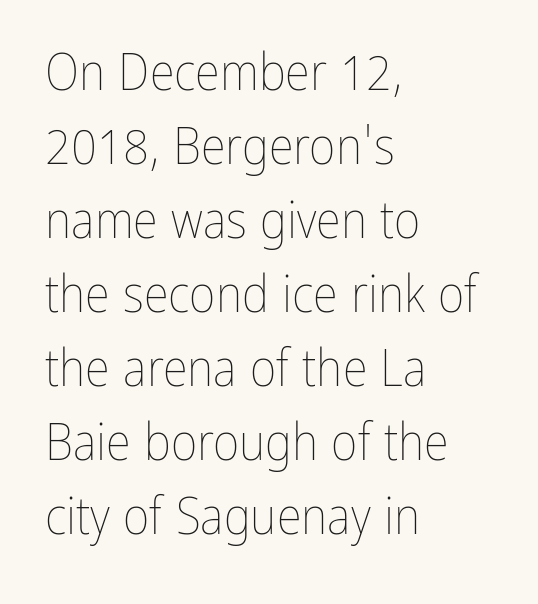
The rendering uses natural spacing where letterforms have individual widths. Is the letter spacing exaggerated? No — it looks like the ordinary default. Short and long lines alike share a common starting point at left. Italic: no, the glyphs are upright roman. This block has exactly the height ordinary leading produces.
